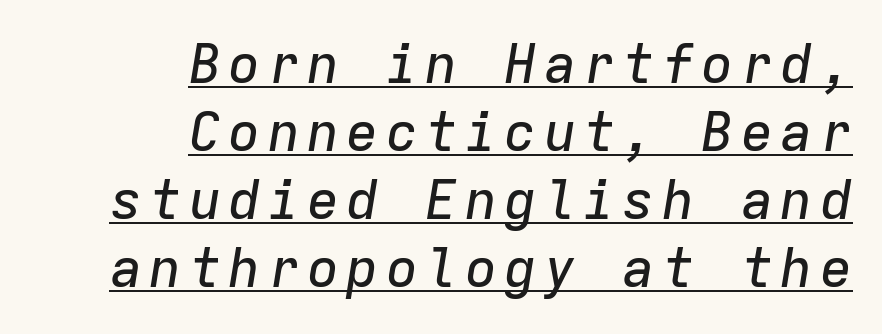
Students, observe: this is what conventionally led text looks like. If you drew a line through each stem, it would be angled. The letters march in equal steps, a hallmark of fixed-pitch type. A baseline rule has been typeset under these characters. These lines stack with their right ends in a neat column.
